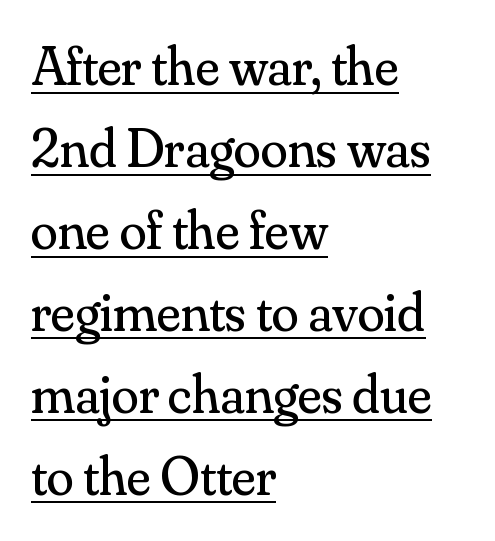
The image shows 55 px regular-weight serif type, upright; set left-aligned, normal line spacing (1.49x), normal letter spacing, underlined; medium stroke contrast and a small x-height.
